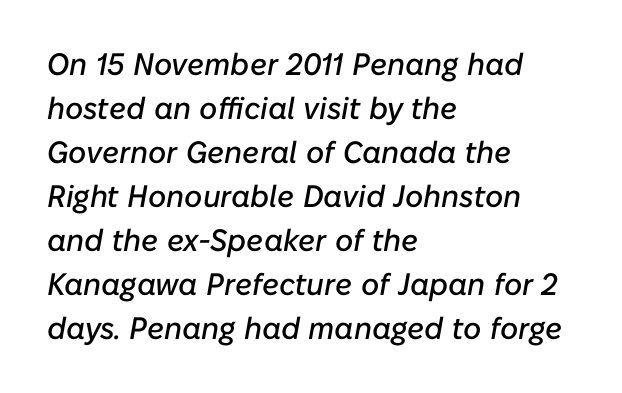
Q: Is the text italic (slanted)? A: Yes, it leans right by about 10 degrees.
Q: Is the text underlined? A: No.
Q: How is the paragraph aligned? A: Left-aligned.
Q: Is the spacing between letters normal or unusually wide? A: Normal.
Q: Is the spacing between lines tight, normal or loose? A: Normal.
Q: Width (condensed, normal, or wide)? A: Normal.
Q: Stroke contrast? A: Low.
Q: x-height? A: Medium.
Q: Monospaced? A: No.
